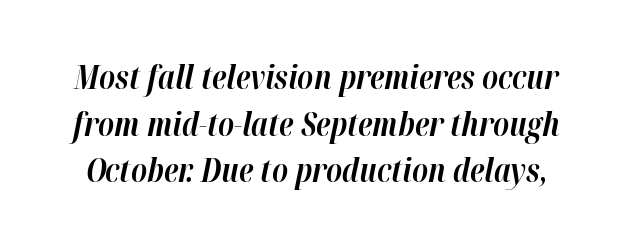
The image shows 32 px bold type, italic (leaning right); set normal line spacing (1.46x), normal letter spacing, not underlined; high stroke contrast and a medium x-height.
